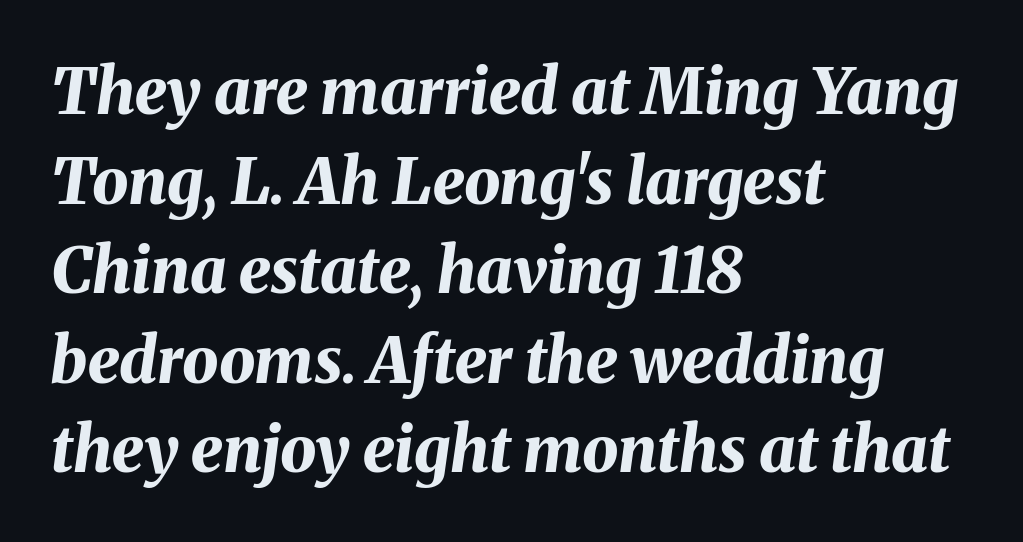
The face used here is proportionally spaced, like ordinary book or web type. Summary of vertical rhythm: regular, with standard interline spacing. Default kerning and tracking; the words read as compact shapes. The font's italic variant was chosen for this text. Weight check: bold — yes, fully. One-word summary of the alignment: left.
